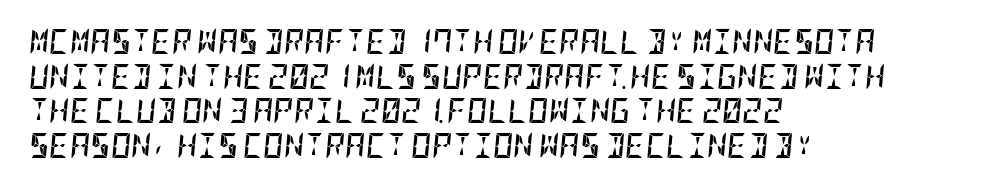
{"italic": "yes", "lean": "right", "slant_degrees": 5, "bold": "yes", "underline": "no", "align": "left", "line_spacing": "normal", "line_spacing_ratio": 1.39, "letter_spacing": "normal", "letter_spacing_em": 0.0, "glyph_px": 25}
